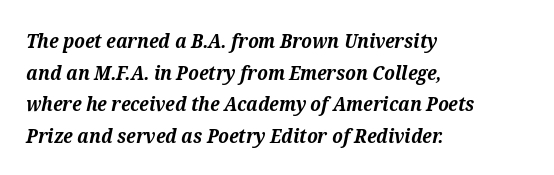
{"italic": "yes", "lean": "right", "slant_degrees": 12, "bold": "yes", "underline": "no", "align": "left", "line_spacing": "normal", "line_spacing_ratio": 1.58, "letter_spacing": "normal", "letter_spacing_em": 0.0, "glyph_px": 20}
